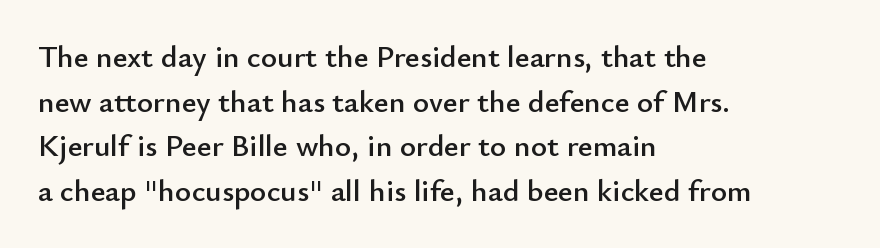
The image shows 31 px sans-serif type, upright; set left-aligned, normal line spacing (1.44x), normal letter spacing, not underlined; low stroke contrast and a small x-height.
